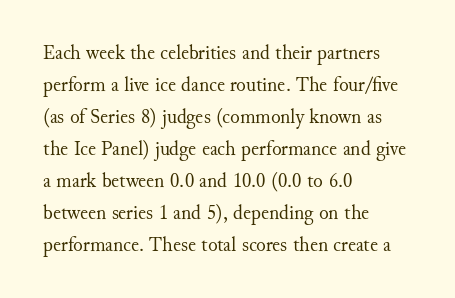
{"italic": "no", "bold": "no", "underline": "no", "align": "left", "line_spacing": "normal", "line_spacing_ratio": 1.6, "letter_spacing": "normal", "letter_spacing_em": 0.0, "glyph_px": 20}
